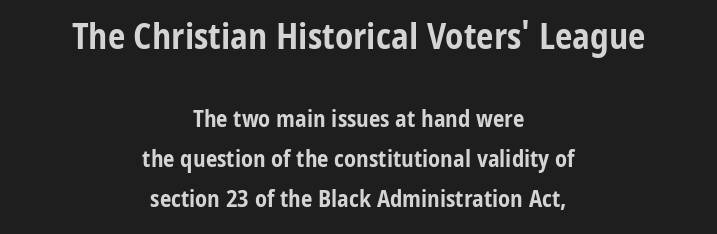
Nobody touched the tracking dial on this one. The face used here is proportionally spaced, like ordinary book or web type. Italic? Not at all — the glyphs are vertical. No word sits above an underline. The passage shown is typeset with a sans-serif family.
